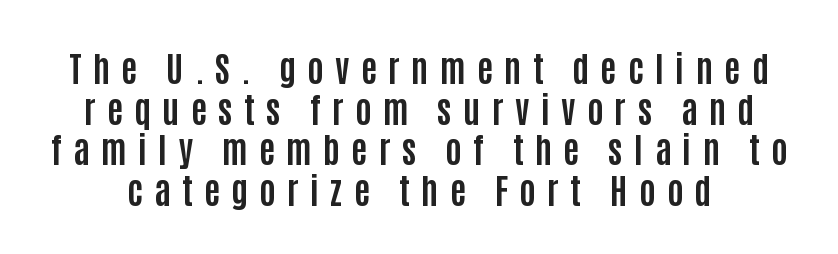
{"serif": "no", "italic": "no", "bold": "yes", "weight": "bold", "width": "condensed", "stroke_contrast": "low", "x_height": "large", "monospaced": "no", "underline": "no", "line_spacing_ratio": 1.16, "letter_spacing": "wide", "letter_spacing_em": 0.32, "glyph_px": 35}
